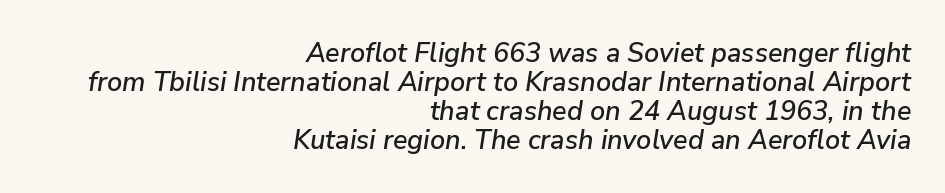
{"italic": "yes", "lean": "right", "slant_degrees": 9, "underline": "no", "align": "right", "line_spacing": "tight", "line_spacing_ratio": 1.07, "letter_spacing": "normal", "letter_spacing_em": 0.0, "glyph_px": 27}
